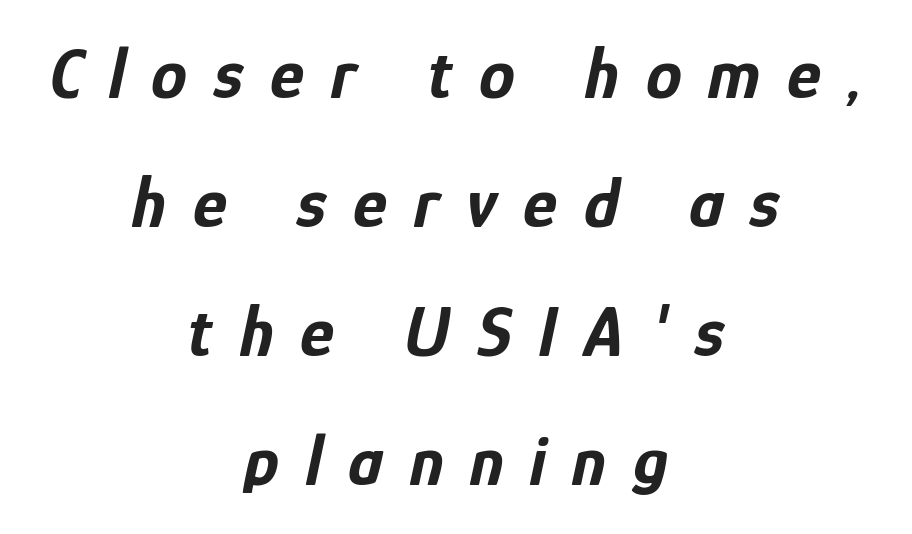
Q: Is the text bold? A: Yes.
Q: Is the text italic (slanted)? A: Yes, it leans right by about 12 degrees.
Q: Is the text underlined? A: No.
Q: How is the paragraph aligned? A: Centered.
Q: Is the spacing between letters normal or unusually wide? A: Unusually wide.
Q: Width (condensed, normal, or wide)? A: Condensed.
Q: Stroke contrast? A: Low.
Q: x-height? A: Medium.
Q: Monospaced? A: No.
